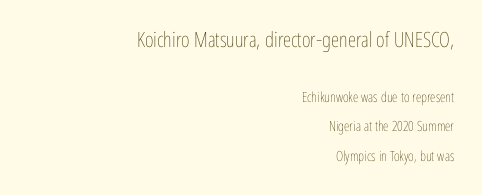
Q: Is the text bold? A: No.
Q: Is the text italic (slanted)? A: No, it is upright.
Q: Is the text underlined? A: No.
Q: How is the paragraph aligned? A: Right-aligned.
Q: Is the spacing between letters normal or unusually wide? A: Normal.
Q: Is the spacing between lines tight, normal or loose? A: Loose.
Q: Which block of text is set in a larger size, the first (top) or the second (bottom)? A: The first (top) one.
